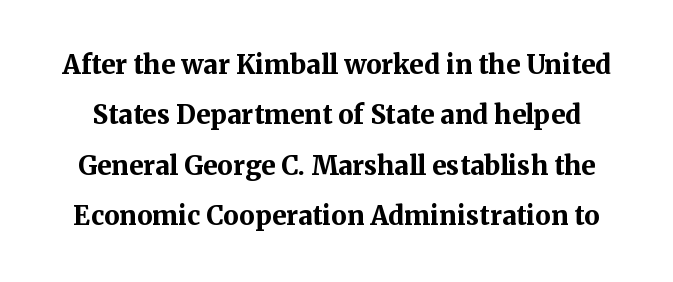
{"italic": "no", "bold": "yes", "underline": "no", "line_spacing": "loose", "line_spacing_ratio": 1.94, "letter_spacing": "normal", "letter_spacing_em": 0.0, "glyph_px": 26}
